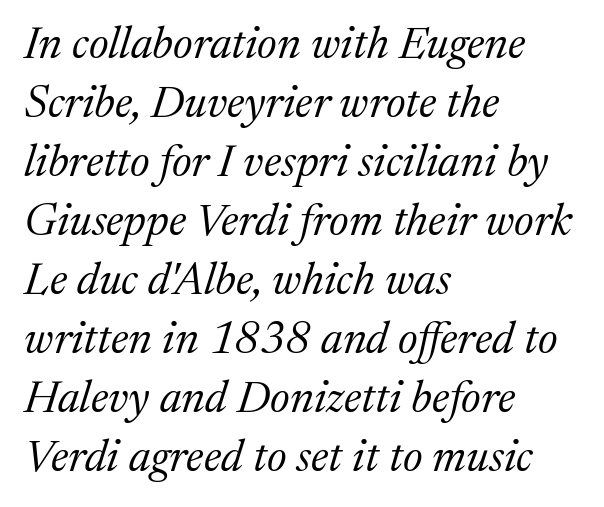
{"serif": "yes", "italic": "yes", "lean": "right", "slant_degrees": 17, "bold": "no", "weight": "regular", "width": "normal", "stroke_contrast": "medium", "x_height": "medium", "monospaced": "no", "underline": "no", "align": "left", "line_spacing": "normal", "line_spacing_ratio": 1.31, "letter_spacing": "normal", "letter_spacing_em": 0.0, "glyph_px": 45}
